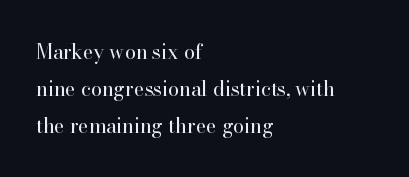
The image shows 20 px text type, upright; set left-aligned, line spacing 1.84x, normal letter spacing, not underlined.
